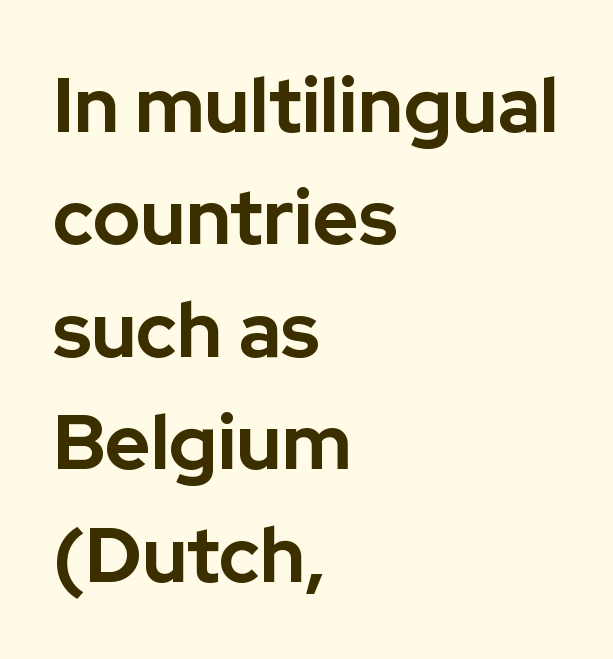
Q: Is the text bold? A: Yes.
Q: Is the text italic (slanted)? A: No, it is upright.
Q: Is the typeface a serif or a sans-serif typeface? A: Sans-serif.
Q: Is the text underlined? A: No.
Q: How is the paragraph aligned? A: Left-aligned.
Q: Is the spacing between letters normal or unusually wide? A: Normal.
Q: Is the spacing between lines tight, normal or loose? A: Normal.
Q: Width (condensed, normal, or wide)? A: Normal.
Q: Stroke contrast? A: Low.
Q: x-height? A: Medium.
Q: Monospaced? A: No.
